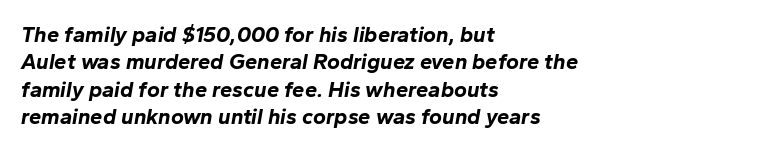
Q: Is the text bold? A: Yes.
Q: Is the text italic (slanted)? A: Yes, it leans right by about 10 degrees.
Q: Is the text underlined? A: No.
Q: How is the paragraph aligned? A: Left-aligned.
Q: Is the spacing between letters normal or unusually wide? A: Normal.
Q: Is the spacing between lines tight, normal or loose? A: Normal.
